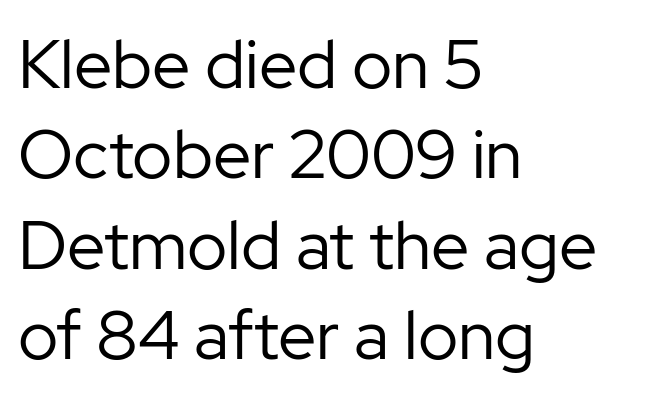
The face used here is proportionally spaced, like ordinary book or web type. Default kerning and tracking; the words read as compact shapes. Where is the straight margin? On the left. Notice how descenders clear the ascenders below comfortably — that's standard leading. The lettering holds an erect, upright posture throughout. Rule under the text: the space is simply empty.
